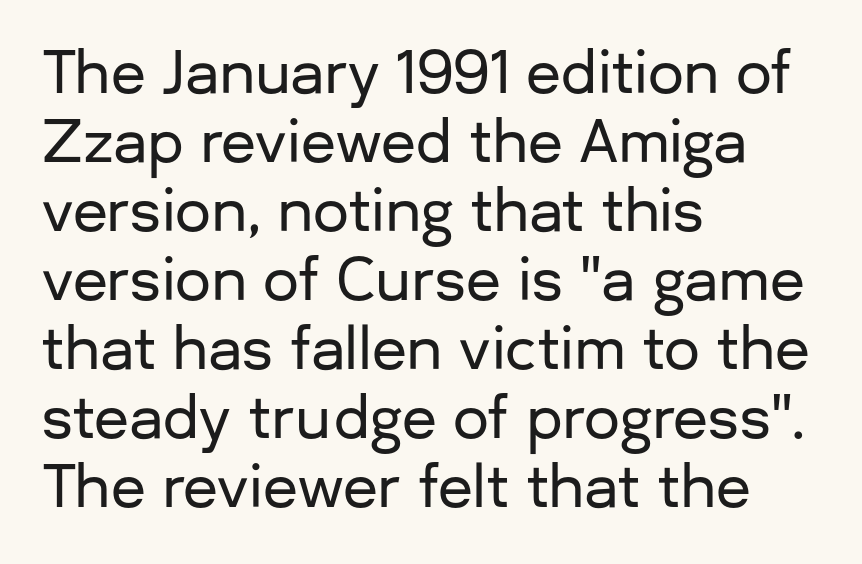
Unlike a traditional serif, this face leaves its strokes unadorned. Is there any slant? The stems are plumb. These lines stack with their left ends in a neat column. The face used here is proportionally spaced, like ordinary book or web type.
